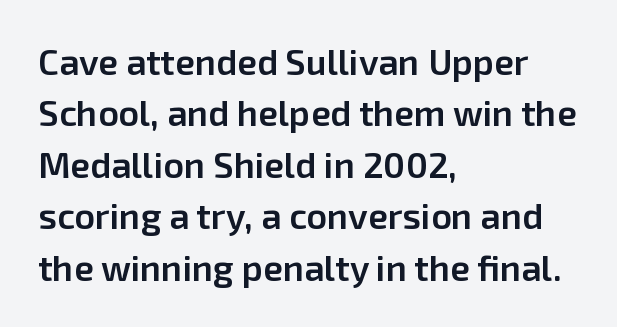
Q: Is the text bold? A: Semi-bold.
Q: Is the text italic (slanted)? A: No, it is upright.
Q: Is the typeface a serif or a sans-serif typeface? A: Sans-serif.
Q: Is the text underlined? A: No.
Q: How is the paragraph aligned? A: Left-aligned.
Q: Is the spacing between letters normal or unusually wide? A: Normal.
Q: Is the spacing between lines tight, normal or loose? A: Normal.
Q: Width (condensed, normal, or wide)? A: Normal.
Q: Stroke contrast? A: Low.
Q: x-height? A: Medium.
Q: Monospaced? A: No.
